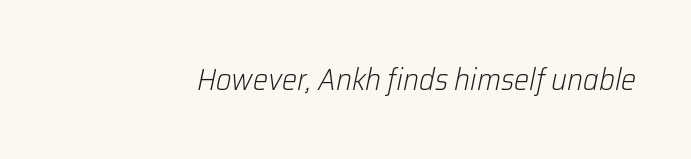
The image shows 30 px light type, italic (leaning right); set normal letter spacing, not underlined; low stroke contrast and a medium x-height.
